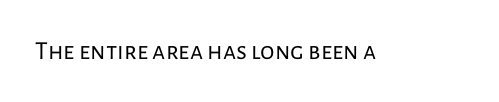
Q: Is the text bold? A: No.
Q: Is the text italic (slanted)? A: No, it is upright.
Q: Is the text underlined? A: No.
Q: Is the spacing between letters normal or unusually wide? A: Normal.
